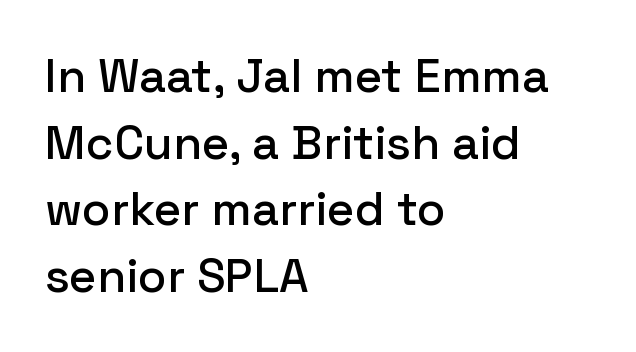
Q: Is the text italic (slanted)? A: No, it is upright.
Q: Is the typeface a serif or a sans-serif typeface? A: Sans-serif.
Q: Is the text underlined? A: No.
Q: How is the paragraph aligned? A: Left-aligned.
Q: Is the spacing between letters normal or unusually wide? A: Normal.
Q: Is the spacing between lines tight, normal or loose? A: Normal.
Q: Width (condensed, normal, or wide)? A: Normal.
Q: Stroke contrast? A: Low.
Q: x-height? A: Medium.
Q: Monospaced? A: No.
